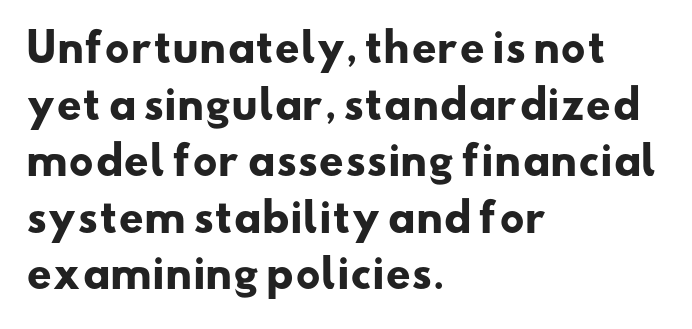
The image shows 39 px heavy, wide sans-serif type; set left-aligned, normal line spacing (1.45x), normal letter spacing, not underlined; low stroke contrast and a small x-height.
